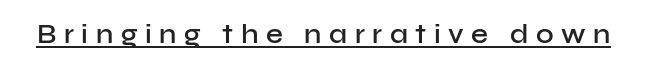
Q: Is the text bold? A: Semi-bold.
Q: Is the text italic (slanted)? A: No, it is upright.
Q: Is the text underlined? A: Yes.
Q: Is the spacing between letters normal or unusually wide? A: Unusually wide.
